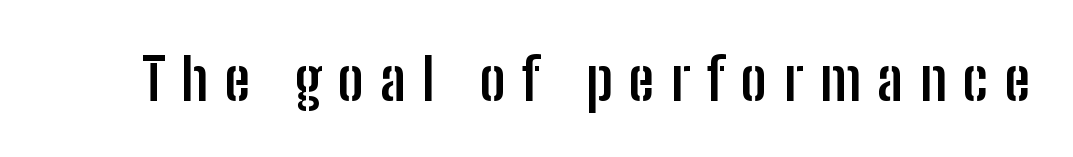
Strong, thick strokes mark this as bold type. In terms of letterform style, serifs are entirely absent. Notice how the stems are strictly vertical — no italics here. This rendering features lettering with no underline. There is plenty of visible air inserted between adjacent glyphs.
